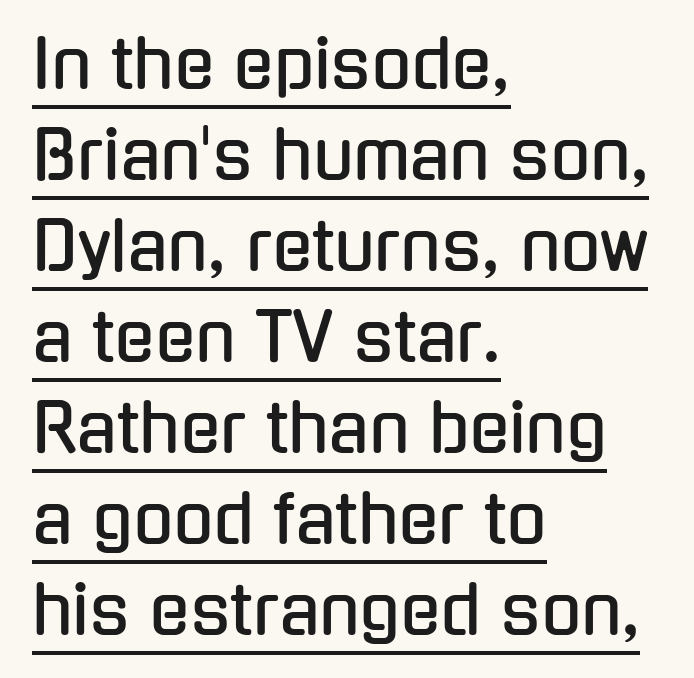
{"serif": "no", "italic": "no", "width": "condensed", "stroke_contrast": "low", "x_height": "medium", "monospaced": "no", "underline": "yes", "align": "left", "line_spacing": "normal", "line_spacing_ratio": 1.38, "letter_spacing": "normal", "letter_spacing_em": 0.0, "glyph_px": 66}
